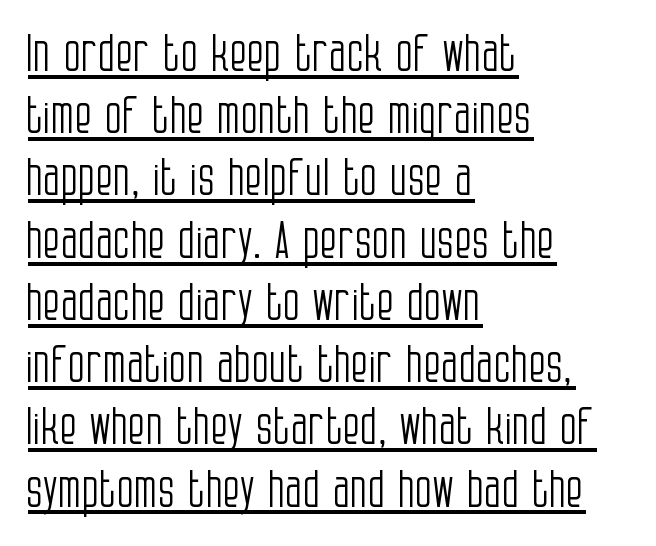
{"serif": "no", "italic": "no", "bold": "no", "weight": "light", "width": "condensed", "stroke_contrast": "low", "x_height": "large", "monospaced": "no", "underline": "yes", "align": "left", "line_spacing_ratio": 1.22, "letter_spacing": "normal", "letter_spacing_em": 0.0, "glyph_px": 51}
